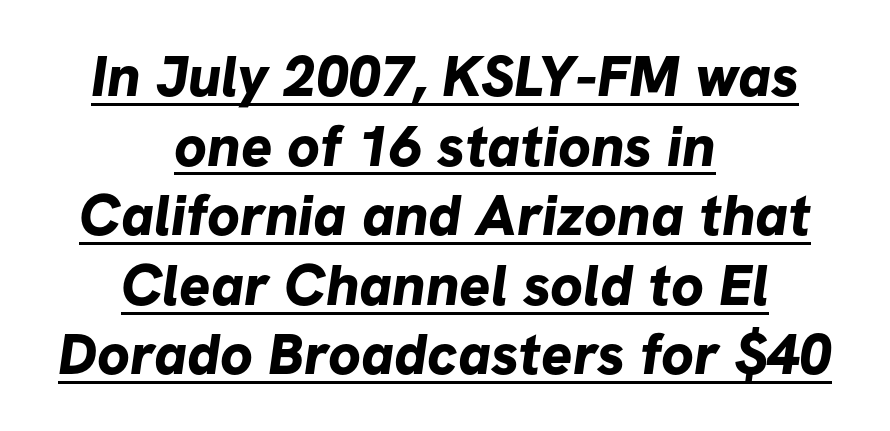
{"serif": "no", "bold": "yes", "weight": "bold", "width": "normal", "stroke_contrast": "low", "x_height": "medium", "monospaced": "no", "underline": "yes", "align": "center", "line_spacing_ratio": 1.2, "letter_spacing": "normal", "letter_spacing_em": 0.0, "glyph_px": 58}
